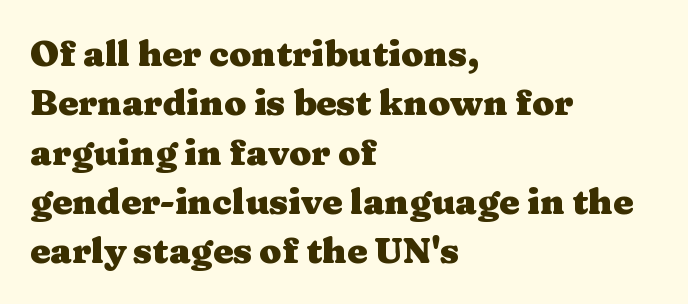
Q: Is the text bold? A: Yes.
Q: Is the text italic (slanted)? A: No, it is upright.
Q: Is the typeface a serif or a sans-serif typeface? A: Serif.
Q: Is the text underlined? A: No.
Q: How is the paragraph aligned? A: Left-aligned.
Q: Is the spacing between letters normal or unusually wide? A: Normal.
Q: Is the spacing between lines tight, normal or loose? A: Normal.
Q: Width (condensed, normal, or wide)? A: Wide.
Q: Stroke contrast? A: Medium.
Q: x-height? A: Medium.
Q: Monospaced? A: No.
